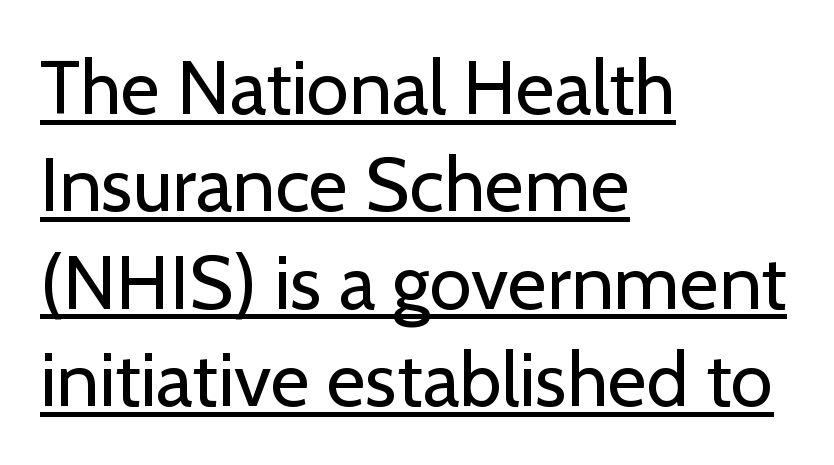
{"serif": "no", "italic": "no", "bold": "no", "weight": "regular", "width": "normal", "stroke_contrast": "low", "x_height": "medium", "monospaced": "no", "underline": "yes", "align": "left", "line_spacing": "normal", "line_spacing_ratio": 1.28, "letter_spacing": "normal", "letter_spacing_em": 0.0, "glyph_px": 76}
